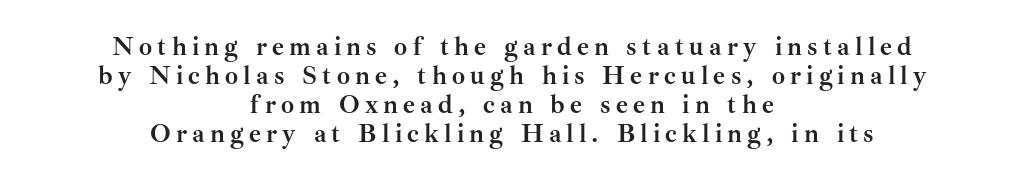
The image shows 26 px bold type, upright; set centered, tight line spacing (1.12x), unusually wide letter spacing (+0.2 em), not underlined.
